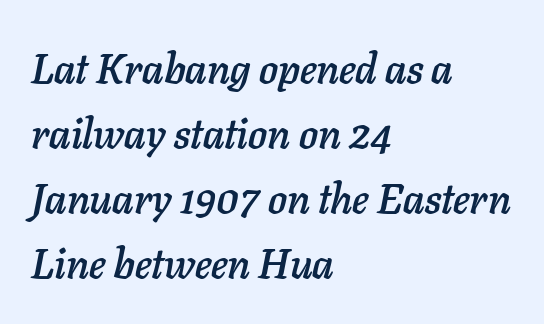
Q: Is the text italic (slanted)? A: Yes, it leans right by about 11 degrees.
Q: Is the text underlined? A: No.
Q: How is the paragraph aligned? A: Left-aligned.
Q: Is the spacing between letters normal or unusually wide? A: Normal.
Q: Is the spacing between lines tight, normal or loose? A: Normal.
Q: Width (condensed, normal, or wide)? A: Normal.
Q: Stroke contrast? A: Low.
Q: x-height? A: Medium.
Q: Monospaced? A: No.
